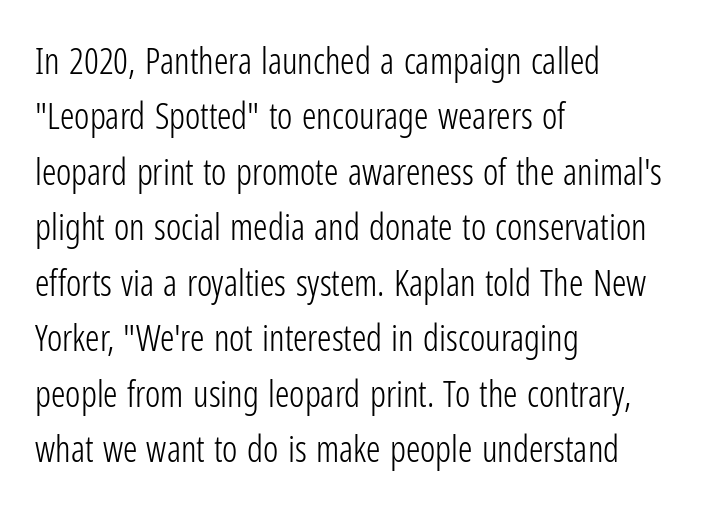
A typesetter would call this proportional, since set widths differ per character. Regarding serifs, this sample does without them. Stems here are at most as thick as an everyday book face. The leading is moderate, giving the passage an even texture.
